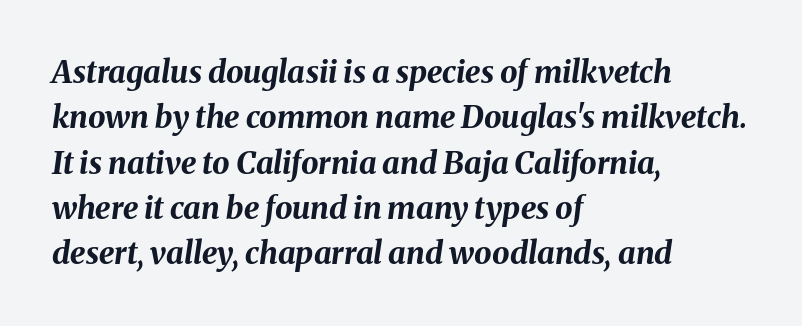
The image shows 31 px bold type, italic (leaning right); set left-aligned, normal line spacing (1.46x), normal letter spacing, not underlined; medium stroke contrast and a medium x-height.
